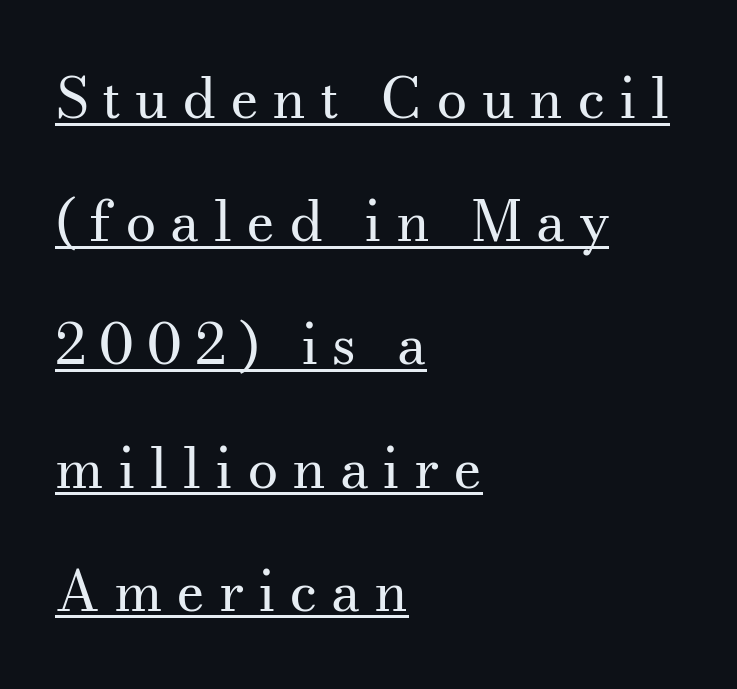
Q: Is the text bold? A: No.
Q: Is the text italic (slanted)? A: No, it is upright.
Q: Is the typeface a serif or a sans-serif typeface? A: Serif.
Q: Is the text underlined? A: Yes.
Q: How is the paragraph aligned? A: Left-aligned.
Q: Is the spacing between letters normal or unusually wide? A: Unusually wide.
Q: Is the spacing between lines tight, normal or loose? A: Loose.
Q: Width (condensed, normal, or wide)? A: Normal.
Q: Stroke contrast? A: Medium.
Q: x-height? A: Small.
Q: Monospaced? A: No.
